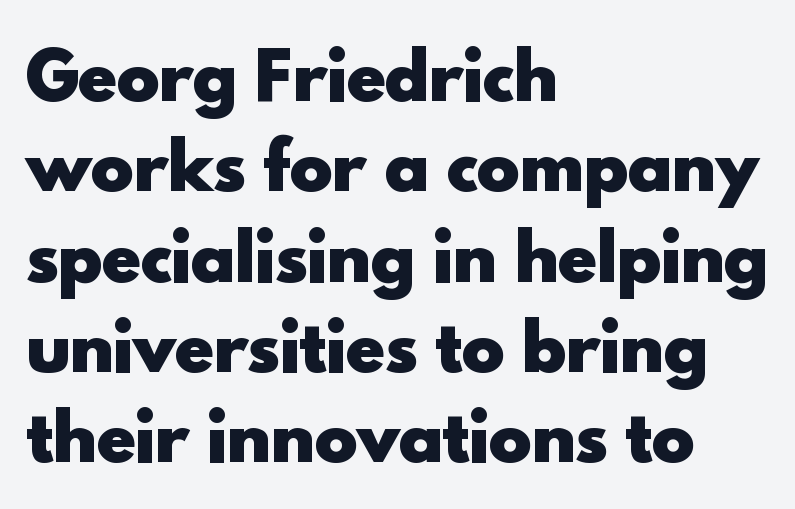
Baseline-to-baseline distance is the conventional proportion of letter height. Do the letters lean? They stand straight. Typographically, this falls in the sans-serif category. Summary of weight: heavy, a full bold.
